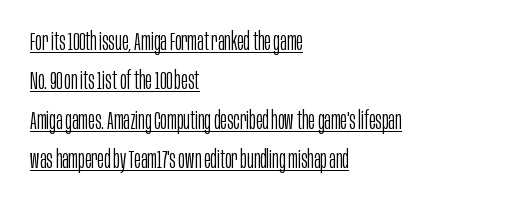
Q: Is the text bold? A: No.
Q: Is the text italic (slanted)? A: No, it is upright.
Q: Is the text underlined? A: Yes.
Q: How is the paragraph aligned? A: Left-aligned.
Q: Is the spacing between letters normal or unusually wide? A: Normal.
Q: Is the spacing between lines tight, normal or loose? A: Normal.
